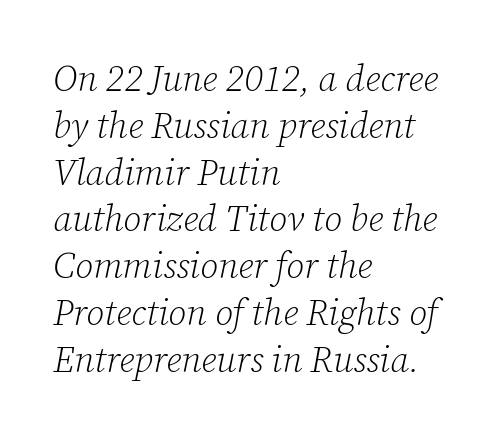
Q: Is the text bold? A: No.
Q: Is the text italic (slanted)? A: Yes, it leans right by about 12 degrees.
Q: Is the typeface a serif or a sans-serif typeface? A: Serif.
Q: Is the text underlined? A: No.
Q: How is the paragraph aligned? A: Left-aligned.
Q: Is the spacing between letters normal or unusually wide? A: Normal.
Q: Is the spacing between lines tight, normal or loose? A: Normal.
Q: Width (condensed, normal, or wide)? A: Normal.
Q: Stroke contrast? A: Low.
Q: x-height? A: Medium.
Q: Monospaced? A: No.
